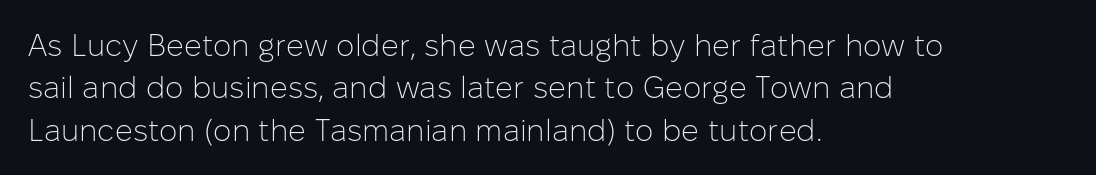
The image shows 31 px light sans-serif type, upright; set left-aligned, normal line spacing (1.37x), normal letter spacing, not underlined; low stroke contrast and a medium x-height.
